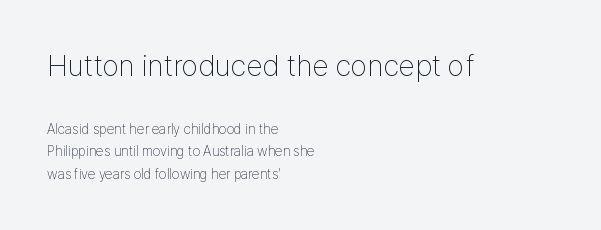
Anything drawn beneath the words? Only blank space. Tall strokes in this sample are plumb rather than angled. A student would notice the top passage is typeset larger than what follows. Leading matches the norm, producing a regular column.
